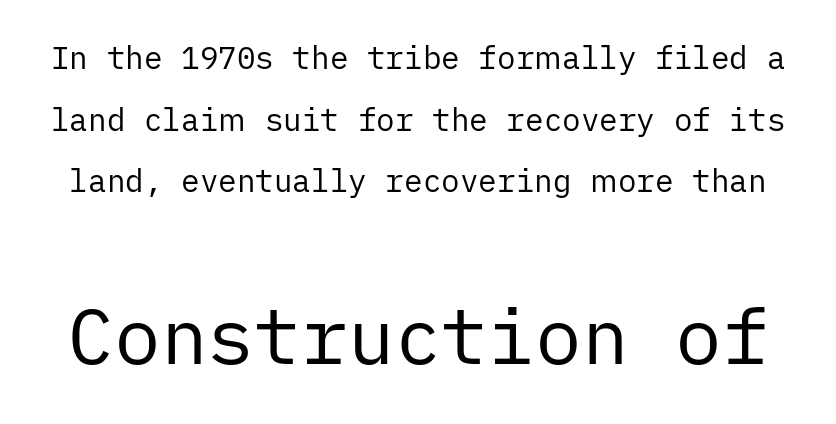
{"serif": "no", "italic": "no", "bold": "no", "weight": "regular", "width": "normal", "stroke_contrast": "low", "x_height": "medium", "underline": "no", "line_spacing": "loose", "line_spacing_ratio": 1.99, "letter_spacing": "normal", "letter_spacing_em": 0.0, "larger_block": "second", "size_ratio": 2.52, "glyph_px": 78}
